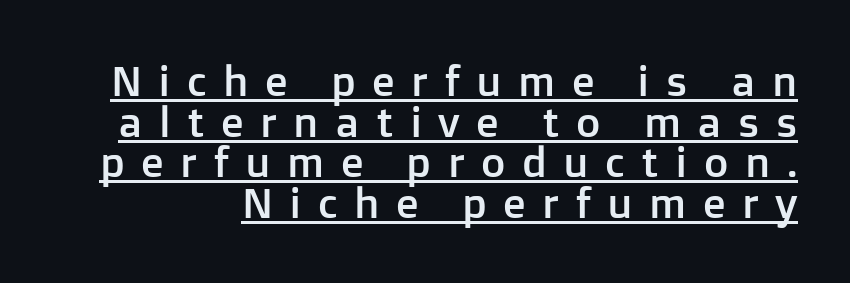
{"serif": "no", "italic": "no", "width": "normal", "stroke_contrast": "low", "x_height": "medium", "monospaced": "no", "underline": "yes", "line_spacing": "tight", "line_spacing_ratio": 0.97, "letter_spacing": "wide", "letter_spacing_em": 0.39, "glyph_px": 42}
